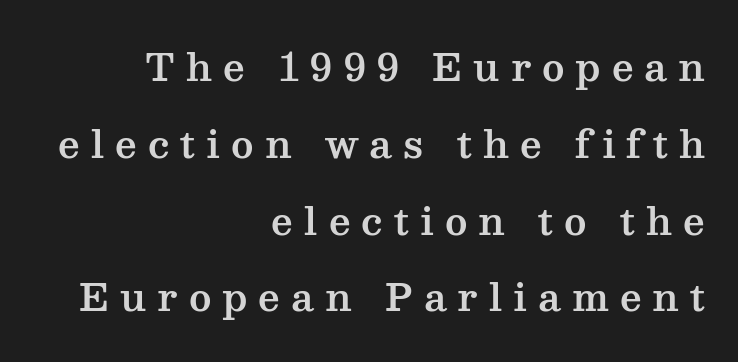
The image shows 38 px wide serif type, upright; set right-aligned, loose line spacing (2.02x), unusually wide letter spacing (+0.29 em), not underlined; medium stroke contrast and a medium x-height.
